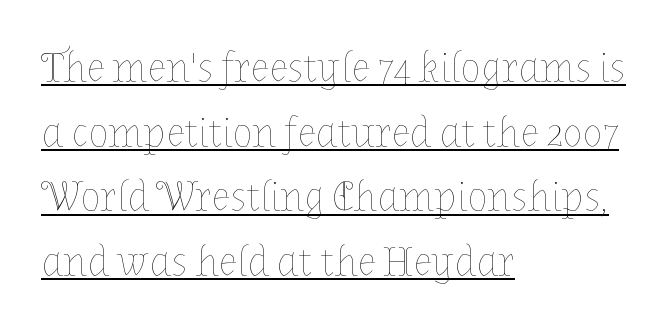
{"italic": "no", "bold": "no", "weight": "thin", "width": "normal", "stroke_contrast": "low", "x_height": "medium", "monospaced": "no", "underline": "yes", "align": "left", "line_spacing": "normal", "line_spacing_ratio": 1.54, "letter_spacing": "normal", "letter_spacing_em": 0.0, "glyph_px": 42}
